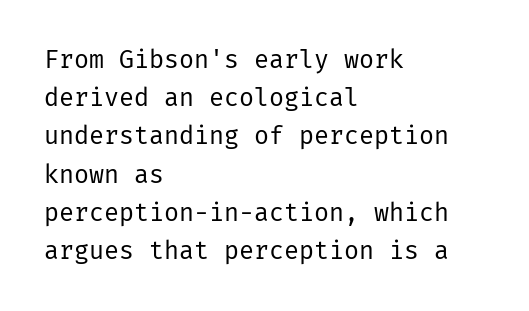
The image shows 25 px text type, upright; set left-aligned, normal line spacing (1.53x), normal letter spacing, not underlined.
